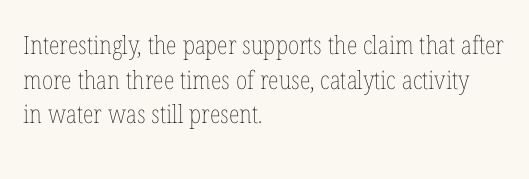
The image shows 25 px text type, upright; set left-aligned, normal line spacing (1.39x), normal letter spacing, not underlined.
